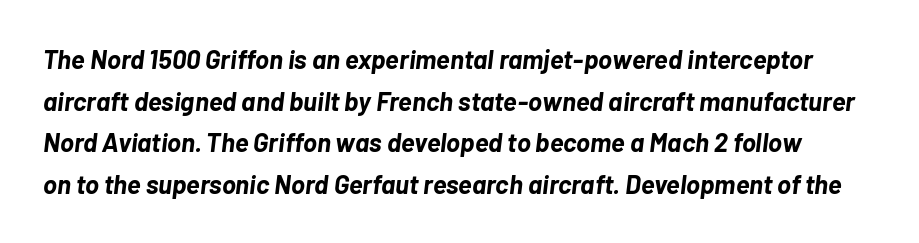
You could call the tracking neutral — neither tight nor loose. The designer left line spacing at the default. Students, this is bold: see how much ink each stroke carries. Has an underline been added? It has not. The axis of the letterforms is tilted away from vertical.
